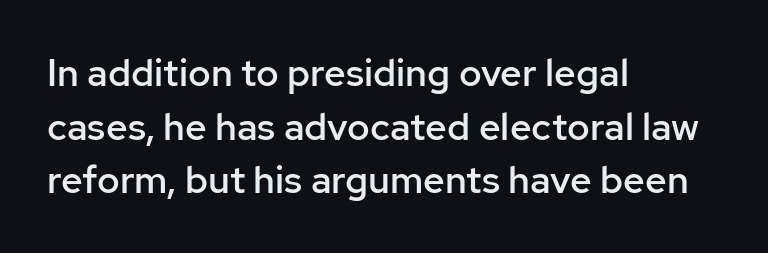
The image shows 38 px semibold sans-serif type, upright; set left-aligned, normal line spacing (1.41x), normal letter spacing, not underlined; low stroke contrast and a medium x-height.
